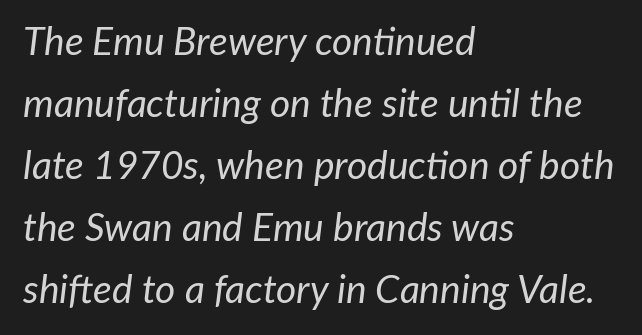
The paragraph has a hard left edge and a soft right edge. Looks like regular typesetting: each glyph gets only the width it needs. This block has exactly the height ordinary leading produces. This rendering leaves character spacing at its baseline value. It's the slanting kind of type.
